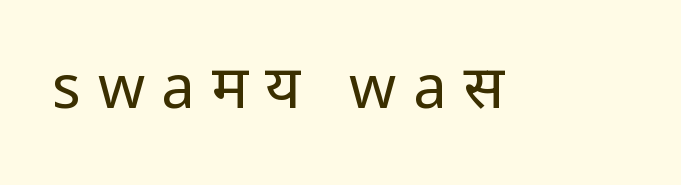
{"serif": "no", "italic": "no", "bold": "no", "weight": "regular", "width": "condensed", "stroke_contrast": "low", "underline": "no", "letter_spacing": "wide", "letter_spacing_em": 0.28, "glyph_px": 60}
